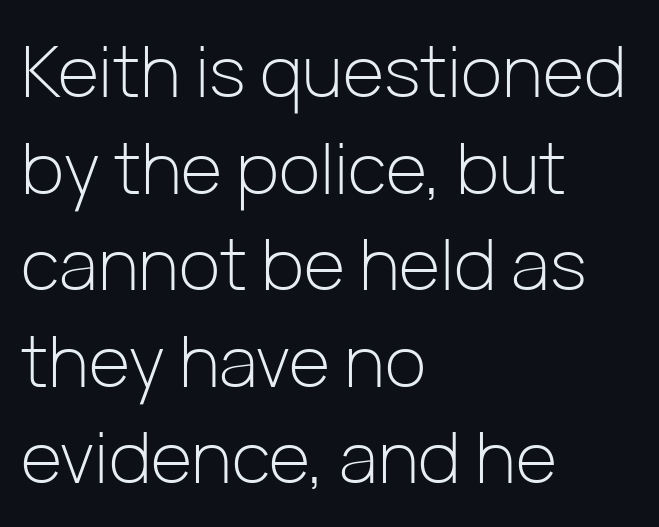
The image shows 71 px light sans-serif type, upright; set left-aligned, normal line spacing (1.36x), normal letter spacing, not underlined; low stroke contrast and a medium x-height.
